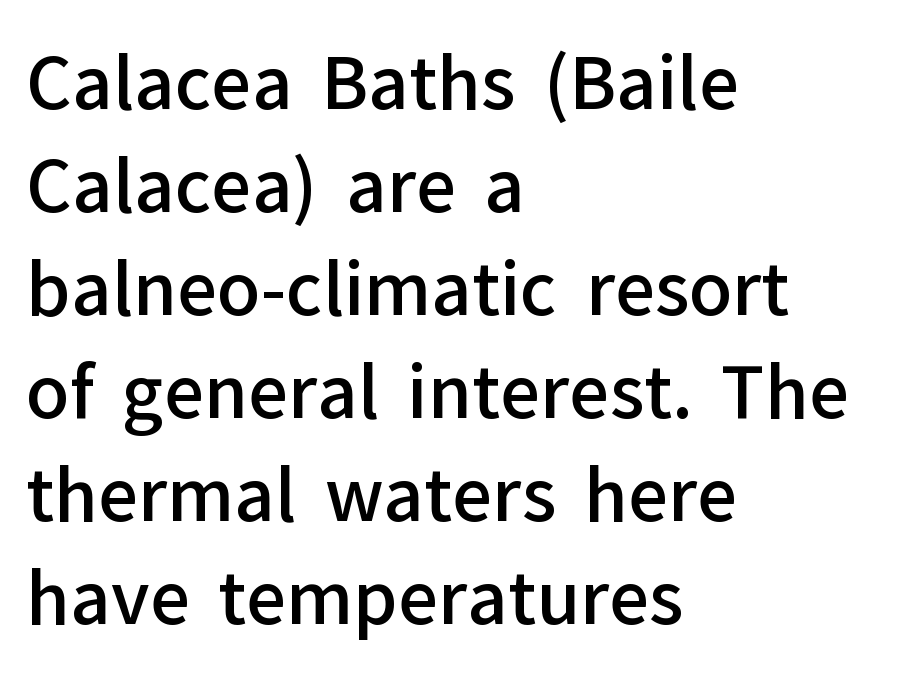
The image shows 71 px semibold sans-serif type, upright; set left-aligned, normal line spacing (1.45x), normal letter spacing, not underlined; low stroke contrast and a medium x-height.
